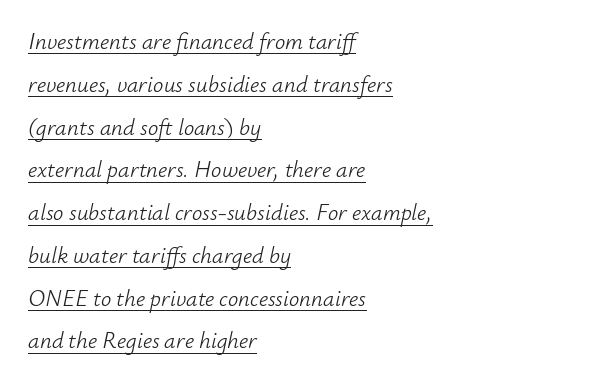
Caption: standard tracking, unaltered. You can see a thin bar hugging the bottom of the glyphs. Where is the straight margin? On the left. Slant detected: the letters are inclined. No letter is thick-stroked: the sample isn't bold.
